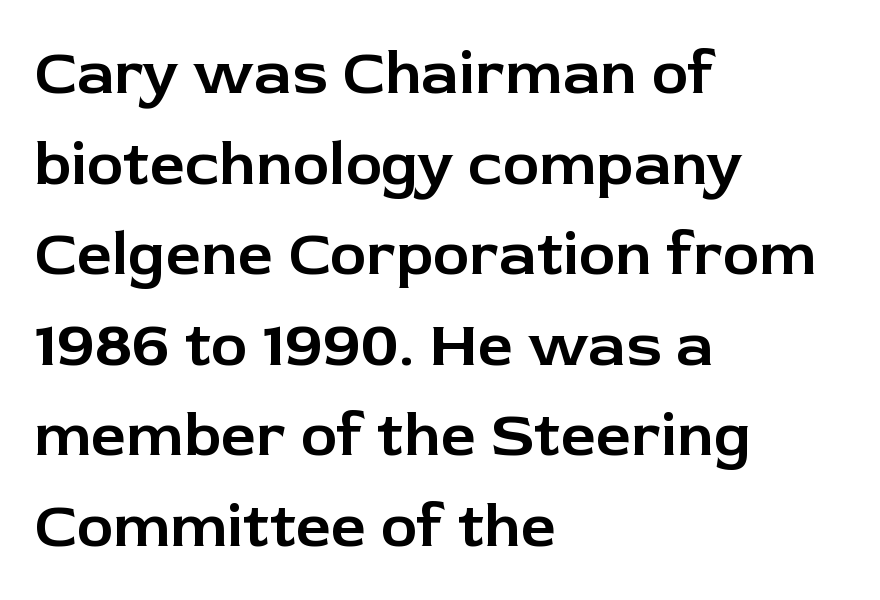
The image shows 62 px sans-serif type, upright; set left-aligned, normal line spacing (1.46x), normal letter spacing, not underlined; low stroke contrast and a medium x-height.
